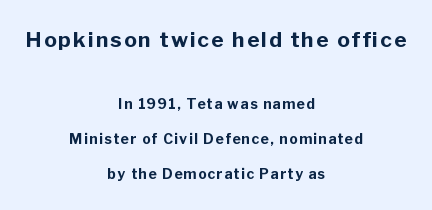
The image shows 21 px bold type, upright; set centered, loose line spacing (2.5x), not underlined; the first (top) block is 1.5x larger.
